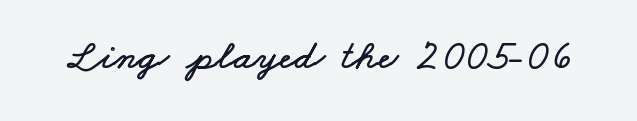
Q: Is the text underlined? A: No.
Q: Is the spacing between letters normal or unusually wide? A: Normal.
Q: Width (condensed, normal, or wide)? A: Wide.
Q: Stroke contrast? A: Low.
Q: x-height? A: Small.
Q: Monospaced? A: No.
